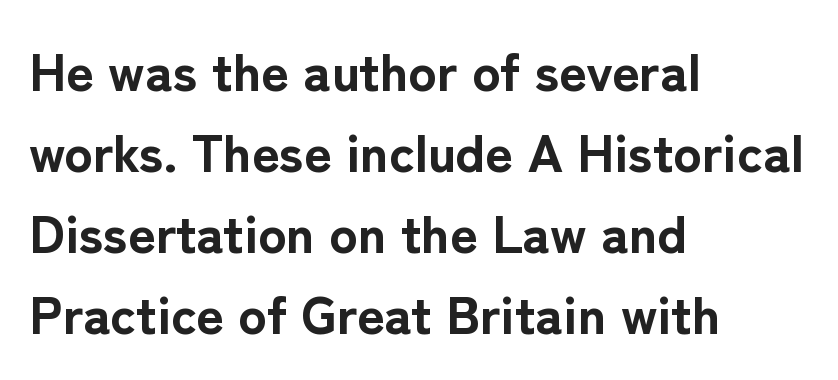
{"serif": "no", "italic": "no", "bold": "yes", "weight": "bold", "width": "normal", "stroke_contrast": "low", "x_height": "medium", "monospaced": "no", "underline": "no", "align": "left", "line_spacing": "normal", "line_spacing_ratio": 1.53, "letter_spacing": "normal", "letter_spacing_em": 0.0, "glyph_px": 53}
